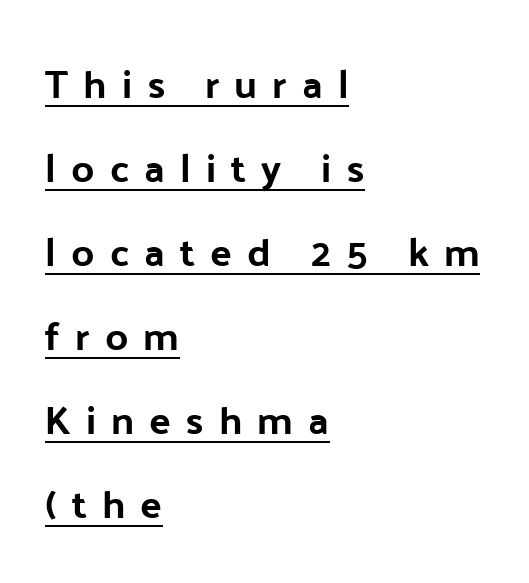
Horizontal bands of white between lines are thick stripes. Students, observe the line beneath the letters — that is underlining. These lines are rendered in a variable-pitch font. In terms of posture, this sample is upright. Look at the bottom of the vertical strokes: they stop flat, with no serifs.
